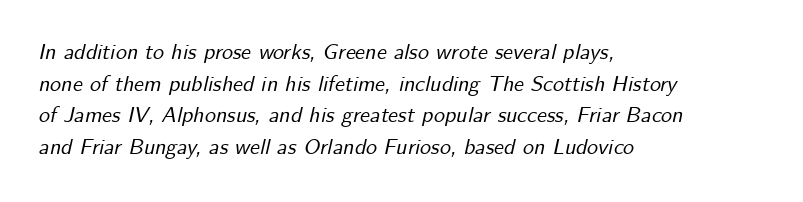
Bare-footed words on every line. The letterforms sit shoulder to shoulder at normal distance. You can tell it's italic because the verticals aren't actually vertical. These lines sit exactly where default settings would place them.
